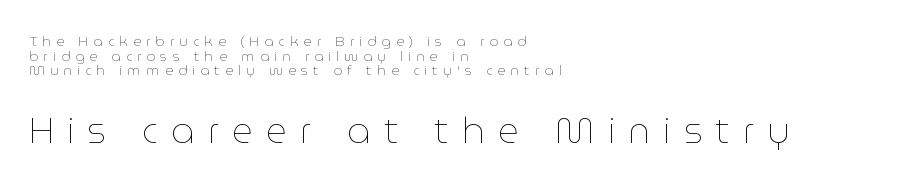
Typeset ragged right — the left edge is the straight one. Check the space under the baseline: it is left empty. The face used here is proportionally spaced, like ordinary book or web type. Between these two stacked blocks, the lower one wins on size.
